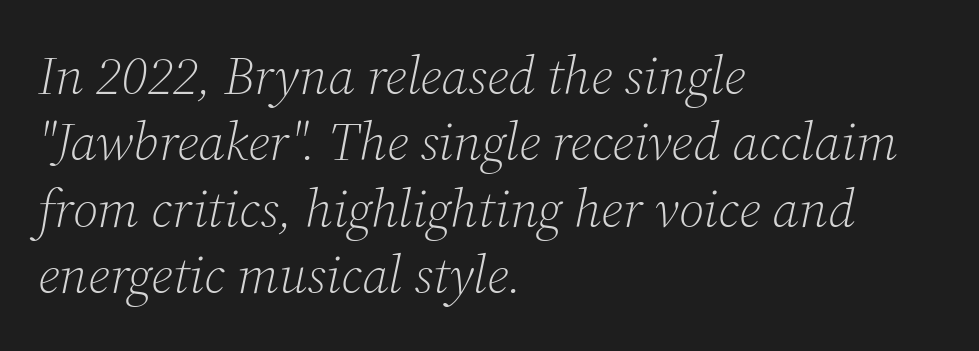
A clean baseline with only descenders dipping below it. You can tell it's italic because the verticals aren't actually vertical. Nothing unusual about the tracking: characters are spaced as the font intends. Typographically, this falls in the serif category. Do the characters align in a grid? No, the font is proportional. A classic flush-left, rag-right setting is used for this passage.
